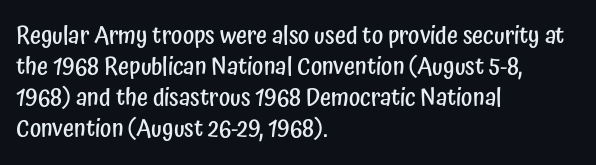
The image shows 24 px text type, upright; set left-aligned, normal line spacing (1.29x), normal letter spacing, not underlined.
